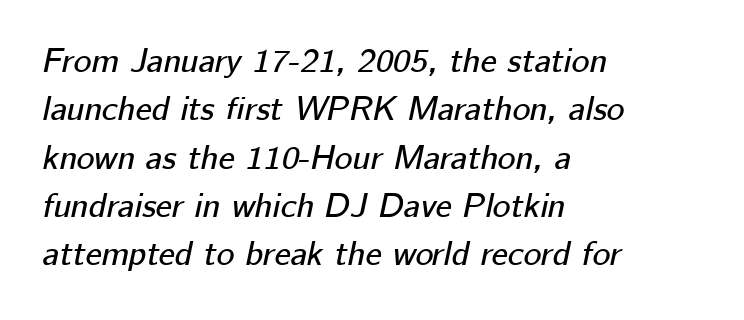
The image shows 34 px text type, italic (leaning right); set left-aligned, normal line spacing (1.42x), normal letter spacing, not underlined; low stroke contrast and a medium x-height.
